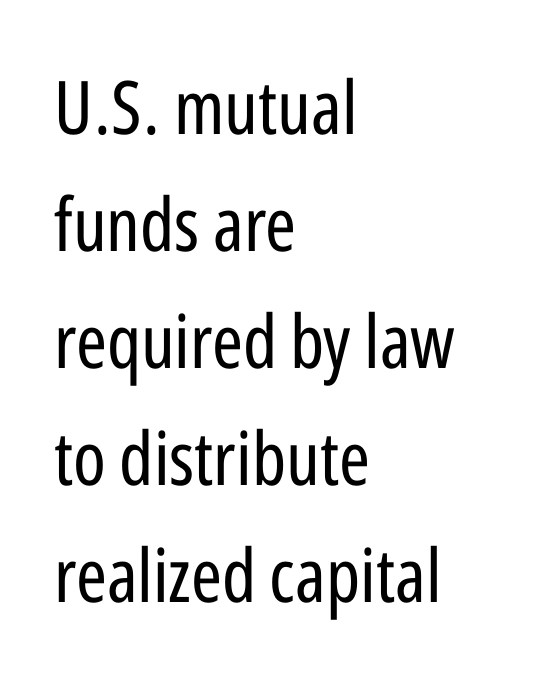
Q: Is the text bold? A: No.
Q: Is the text italic (slanted)? A: No, it is upright.
Q: Is the typeface a serif or a sans-serif typeface? A: Sans-serif.
Q: Is the text underlined? A: No.
Q: How is the paragraph aligned? A: Left-aligned.
Q: Is the spacing between letters normal or unusually wide? A: Normal.
Q: Is the spacing between lines tight, normal or loose? A: Normal.
Q: Width (condensed, normal, or wide)? A: Condensed.
Q: Stroke contrast? A: Low.
Q: x-height? A: Medium.
Q: Monospaced? A: No.
